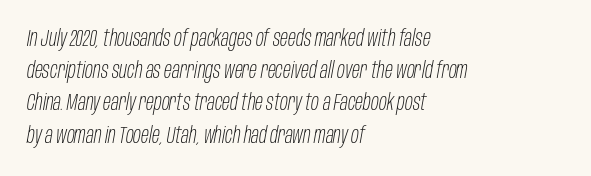
Observe the ordinary spacing: letters are neighbours, not strangers. How would I describe the line gaps? Plain and ordinary. Caption: multi-line text, flush left, ragged right. Looking at the ascenders, they clearly lean.
